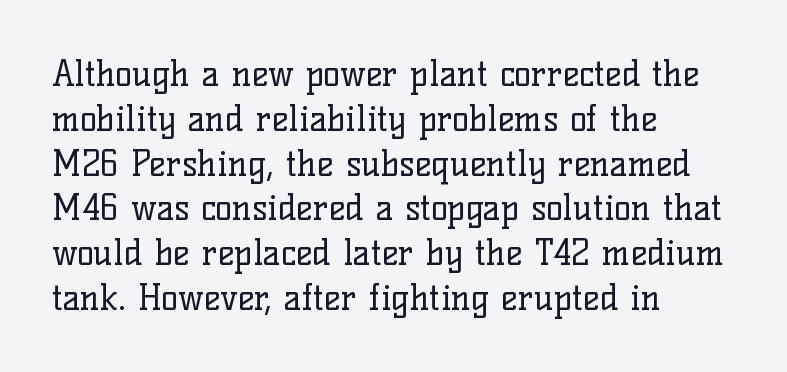
Q: Is the text bold? A: No.
Q: Is the text italic (slanted)? A: No, it is upright.
Q: Is the typeface a serif or a sans-serif typeface? A: Serif.
Q: Is the text underlined? A: No.
Q: How is the paragraph aligned? A: Left-aligned.
Q: Is the spacing between letters normal or unusually wide? A: Normal.
Q: Is the spacing between lines tight, normal or loose? A: Normal.
Q: Width (condensed, normal, or wide)? A: Normal.
Q: Stroke contrast? A: Low.
Q: x-height? A: Medium.
Q: Monospaced? A: No.
